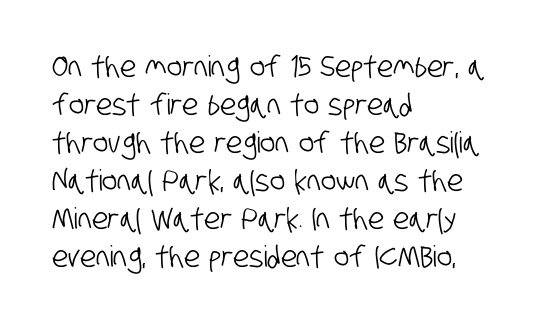
{"serif": "no", "width": "condensed", "stroke_contrast": "low", "x_height": "large", "monospaced": "no", "underline": "no", "align": "left", "line_spacing": "normal", "line_spacing_ratio": 1.31, "letter_spacing": "normal", "letter_spacing_em": 0.0, "glyph_px": 29}
